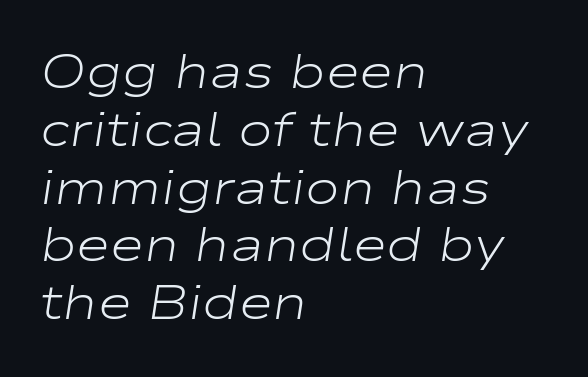
Plain, unruled lines of type. Stroke mass is kept to a normal reading level or below. Caption: standard tracking, unaltered. The rendering applies a slant to the glyphs. Looks like regular typesetting: each glyph gets only the width it needs. Line beginnings align vertically; line endings do not.
